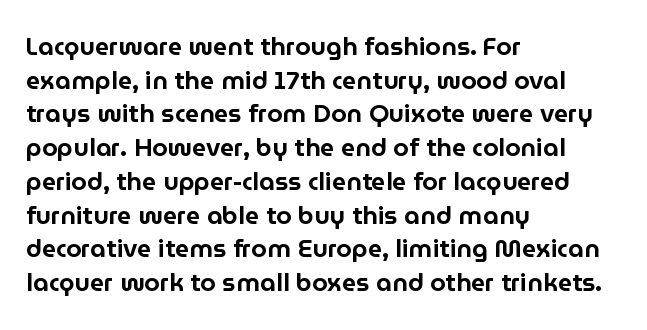
Caption: multi-line text, flush left, ragged right. The font's upright variant was chosen for this text. What stands out about the letter spacing? Nothing — it is the standard amount. Has an underline been added? It has not. This block has exactly the height ordinary leading produces.
